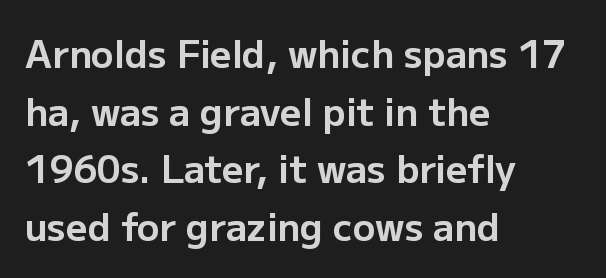
The image shows 37 px bold sans-serif type, upright; set left-aligned, normal line spacing (1.56x), normal letter spacing, not underlined; low stroke contrast and a medium x-height.
